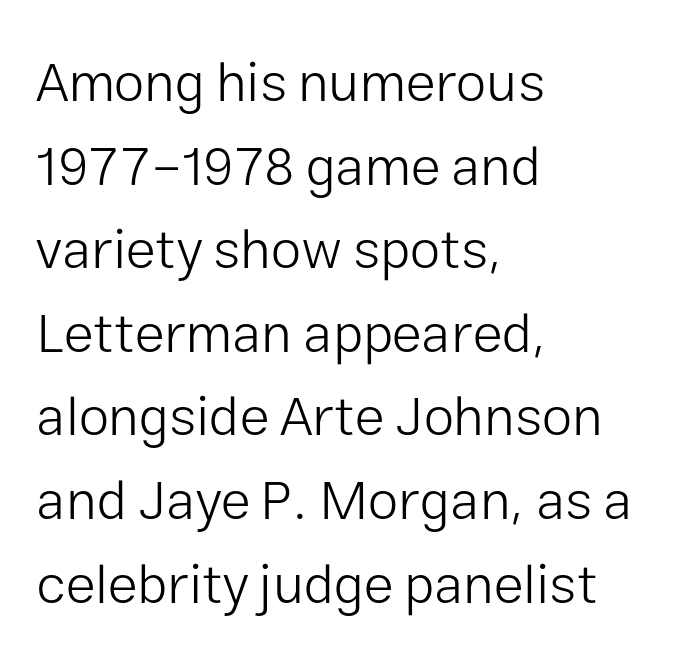
The image shows 55 px light sans-serif type, upright; set left-aligned, normal line spacing (1.52x), normal letter spacing, not underlined; low stroke contrast and a medium x-height.
